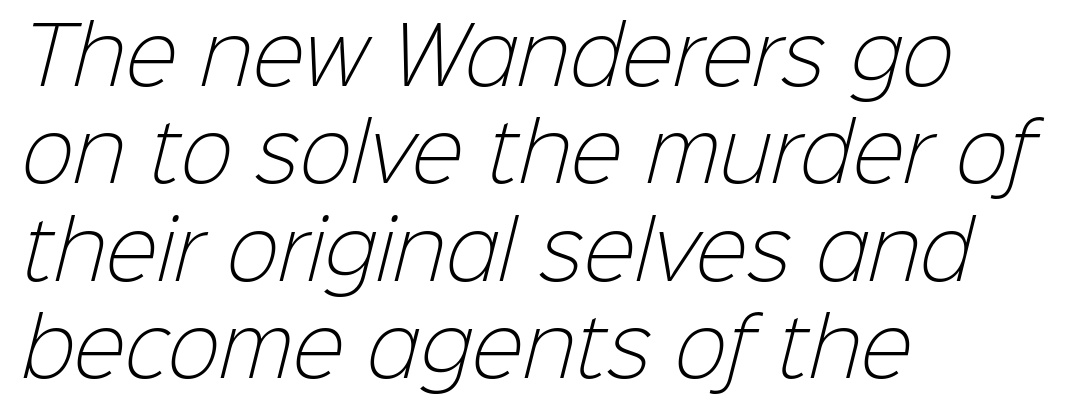
Q: Is the text bold? A: No.
Q: Is the typeface a serif or a sans-serif typeface? A: Sans-serif.
Q: Is the text underlined? A: No.
Q: How is the paragraph aligned? A: Left-aligned.
Q: Is the spacing between letters normal or unusually wide? A: Normal.
Q: Is the spacing between lines tight, normal or loose? A: Normal.
Q: Width (condensed, normal, or wide)? A: Normal.
Q: Stroke contrast? A: Low.
Q: x-height? A: Medium.
Q: Monospaced? A: No.
